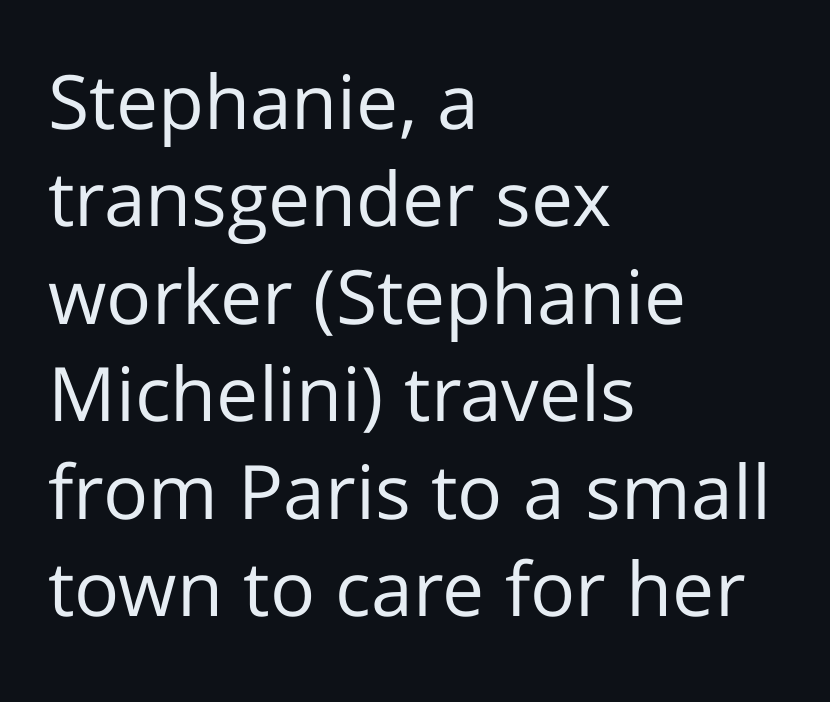
{"serif": "no", "italic": "no", "bold": "no", "weight": "regular", "width": "normal", "stroke_contrast": "low", "x_height": "medium", "monospaced": "no", "underline": "no", "align": "left", "line_spacing": "normal", "line_spacing_ratio": 1.3, "letter_spacing": "normal", "letter_spacing_em": 0.0, "glyph_px": 75}
